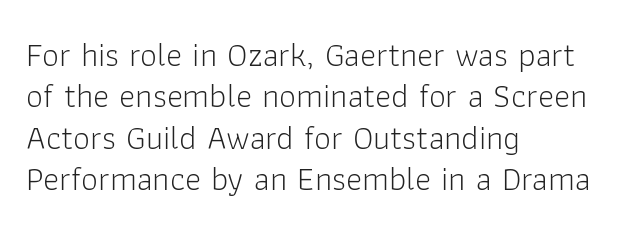
{"serif": "no", "italic": "no", "bold": "no", "weight": "light", "width": "normal", "stroke_contrast": "low", "x_height": "medium", "monospaced": "no", "underline": "no", "align": "left", "line_spacing_ratio": 1.22, "letter_spacing": "normal", "letter_spacing_em": 0.0, "glyph_px": 34}
